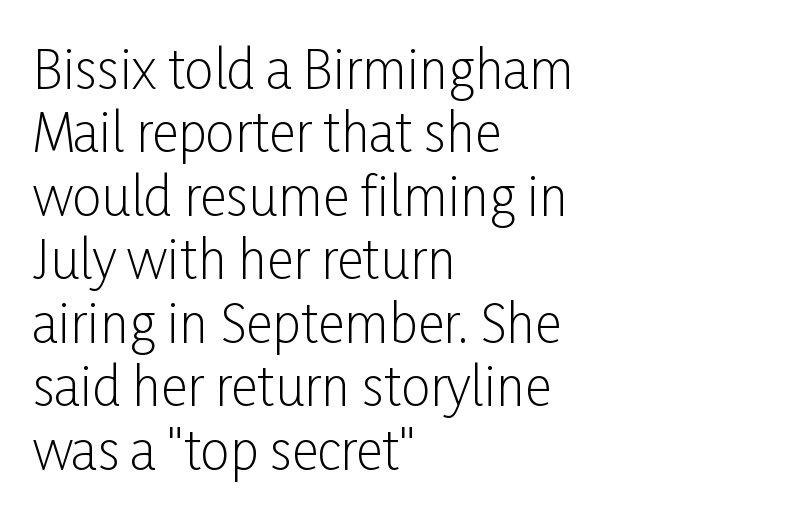
Q: Is the text bold? A: No.
Q: Is the text italic (slanted)? A: No, it is upright.
Q: Is the typeface a serif or a sans-serif typeface? A: Sans-serif.
Q: Is the text underlined? A: No.
Q: How is the paragraph aligned? A: Left-aligned.
Q: Is the spacing between letters normal or unusually wide? A: Normal.
Q: Width (condensed, normal, or wide)? A: Condensed.
Q: Stroke contrast? A: Low.
Q: x-height? A: Medium.
Q: Monospaced? A: No.
